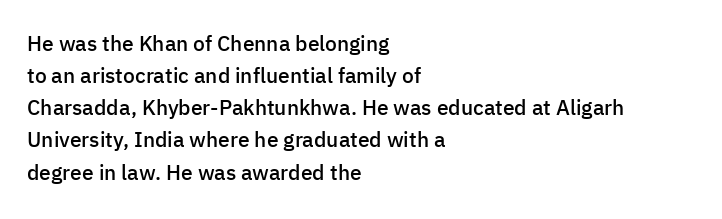
The image shows 21 px text type, upright; set left-aligned, normal line spacing (1.53x), normal letter spacing, not underlined.
